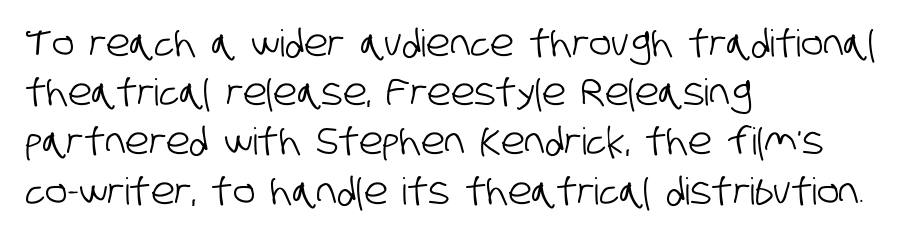
Serif or sans? Sans — the stroke terminals are bare. Notice how the passage keeps a crisp vertical edge on the left only. Spacing verdict: proportional, widths tailored to each character. In terms of letterspacing, this is plain default setting. Vertical spacing — default. Beneath every word, the page is bare.
